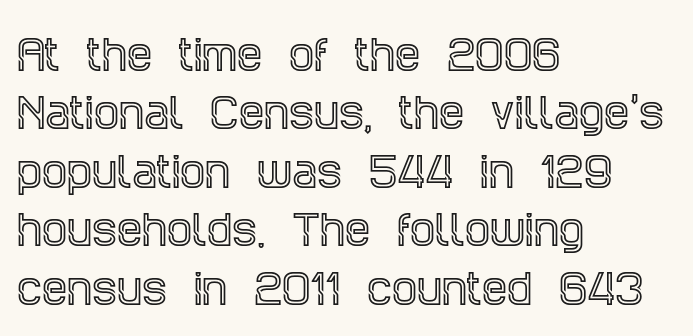
Q: Is the text italic (slanted)? A: No, it is upright.
Q: Is the typeface a serif or a sans-serif typeface? A: Serif.
Q: Is the text underlined? A: No.
Q: How is the paragraph aligned? A: Left-aligned.
Q: Is the spacing between letters normal or unusually wide? A: Normal.
Q: Is the spacing between lines tight, normal or loose? A: Normal.
Q: Width (condensed, normal, or wide)? A: Condensed.
Q: x-height? A: Large.
Q: Monospaced? A: No.
